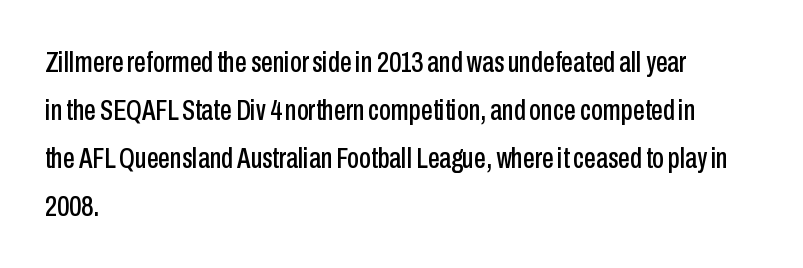
Each new line begins a customary step beneath the previous one. Here the glyphs are tracked normally, forming tight word shapes. Glance below the letters and you will spot only blank space. Compared with a centered layout, this one pins lines to the left instead. Look at the bottom of the vertical strokes: they stop flat, with no serifs. This sample has the flowing, uneven cadence of proportional lettering.
